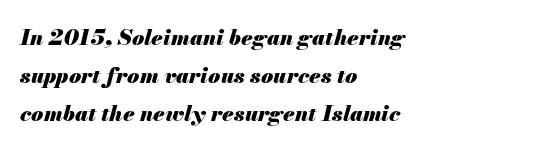
{"italic": "yes", "lean": "right", "slant_degrees": 13, "bold": "yes", "underline": "no", "align": "left", "line_spacing_ratio": 1.72, "letter_spacing": "normal", "letter_spacing_em": 0.0, "glyph_px": 22}
